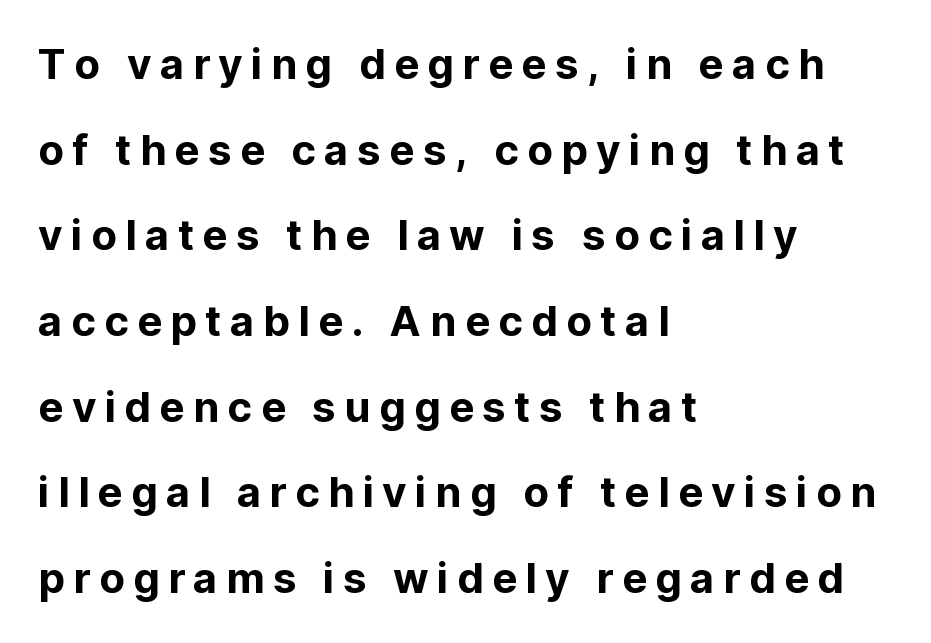
The image shows 42 px sans-serif type, upright; set left-aligned, loose line spacing (2.04x), unusually wide letter spacing (+0.2 em), not underlined; low stroke contrast and a medium x-height.
